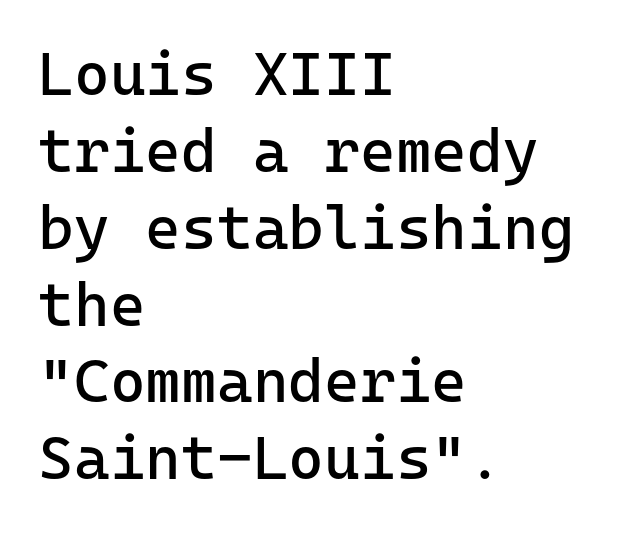
Check under the words: just untouched page. Think standard paragraph weight, or any step lighter than that. A typesetter would call this zero additional tracking. All the whitespace from short lines collects on the right.
